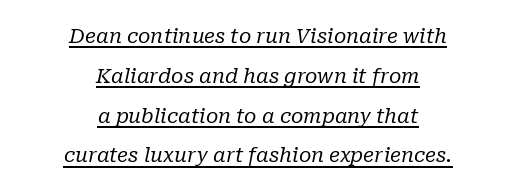
{"italic": "yes", "lean": "right", "slant_degrees": 10, "bold": "no", "underline": "yes", "align": "center", "line_spacing": "loose", "line_spacing_ratio": 1.99, "letter_spacing": "normal", "letter_spacing_em": 0.0, "glyph_px": 20}
